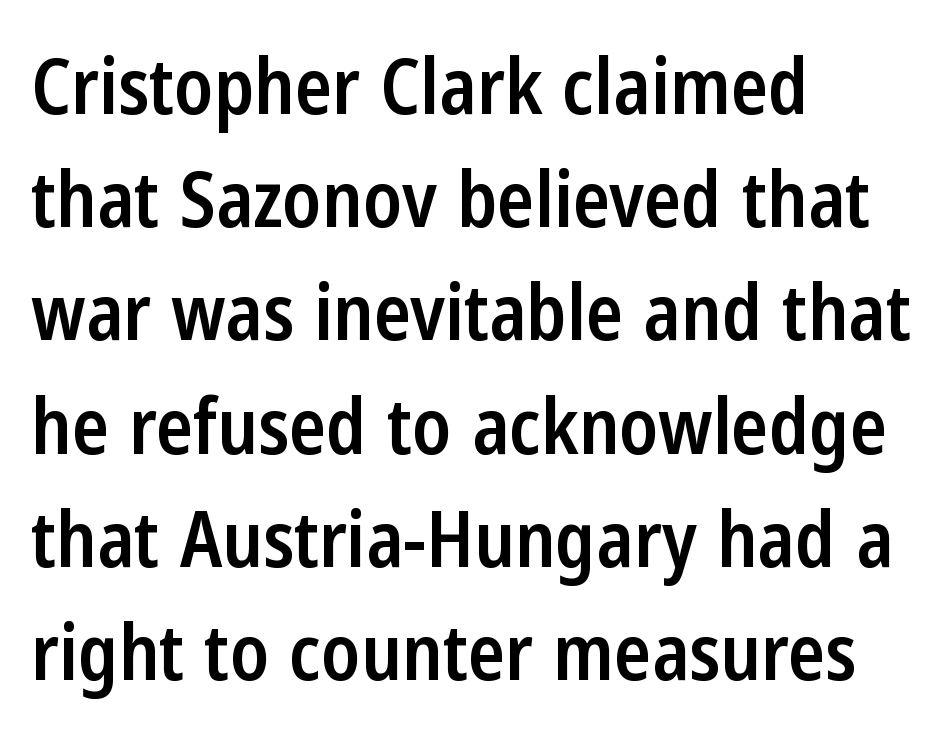
Firm but not heavy-handed strokes: this text is semibold. Look at the tracking — it's just the regular setting, nothing added. This is sans-serif lettering, the kind often seen on screens and signage. Check the space under the baseline: it is left empty.
